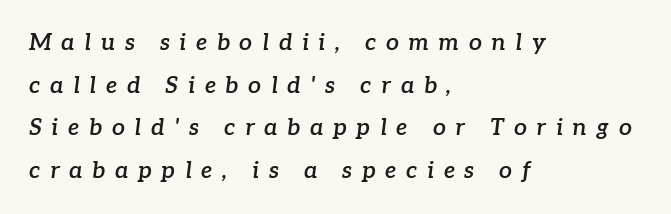
{"italic": "yes", "lean": "right", "slant_degrees": 7, "bold": "semi", "underline": "no", "align": "left", "line_spacing_ratio": 1.85, "letter_spacing": "wide", "letter_spacing_em": 0.42, "glyph_px": 23}
